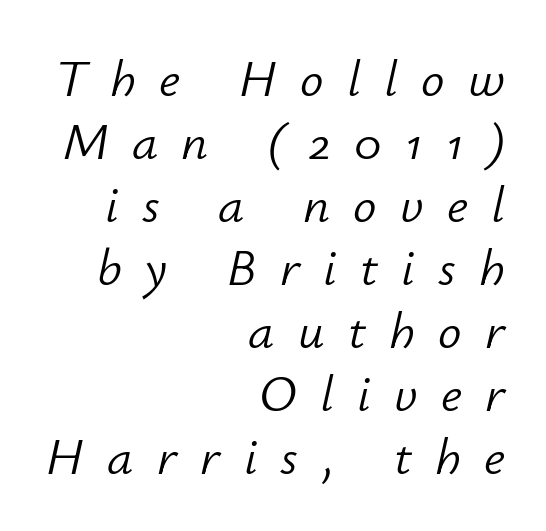
Note the varied advance widths — an 'i' is clearly narrower than an 'm'. Notice how the passage keeps a crisp vertical edge on the right only. Check the space under the baseline: it is left empty. The cut favours lightness, reaching ordinary text weight at its darkest. Looking at the ascenders, they clearly lean. Caption: expanded tracking, letters set apart.
